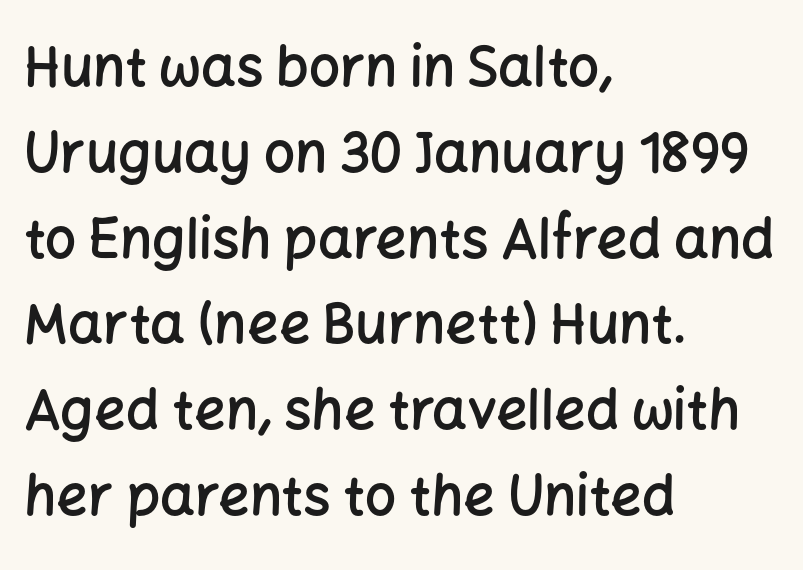
The rows are spaced the way most documents space them. You could not count columns in this text — the font is proportionally spaced. The characters display no serif detailing; their extremities are plain. The rag falls on the right side of this text block. Rendered with straight, roman letterforms.
